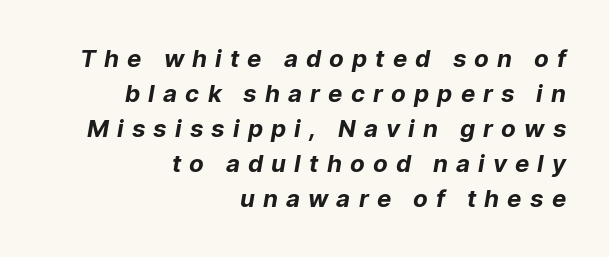
Is the block centered? No — it sits flush against the right margin. A dark, heavy texture on the line: the type is bold. Notice how descenders clear the ascenders below comfortably — that's standard leading. A typesetter would call this heavily tracked-out type.
